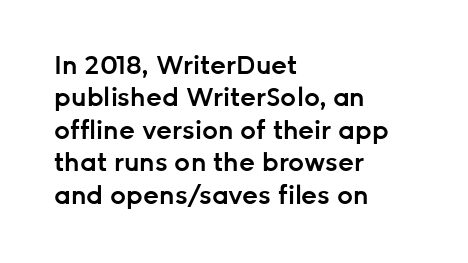
Q: Is the text bold? A: Semi-bold.
Q: Is the text italic (slanted)? A: No, it is upright.
Q: Is the text underlined? A: No.
Q: How is the paragraph aligned? A: Left-aligned.
Q: Is the spacing between letters normal or unusually wide? A: Normal.
Q: Is the spacing between lines tight, normal or loose? A: Normal.
